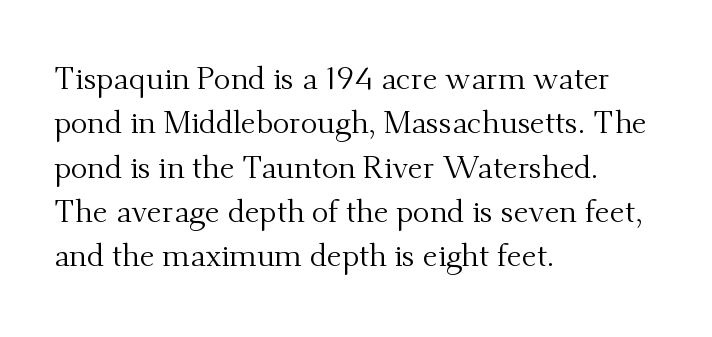
Q: Is the text bold? A: No.
Q: Is the text italic (slanted)? A: No, it is upright.
Q: Is the typeface a serif or a sans-serif typeface? A: Serif.
Q: Is the text underlined? A: No.
Q: How is the paragraph aligned? A: Left-aligned.
Q: Is the spacing between letters normal or unusually wide? A: Normal.
Q: Is the spacing between lines tight, normal or loose? A: Normal.
Q: Width (condensed, normal, or wide)? A: Normal.
Q: Stroke contrast? A: Medium.
Q: x-height? A: Small.
Q: Monospaced? A: No.
